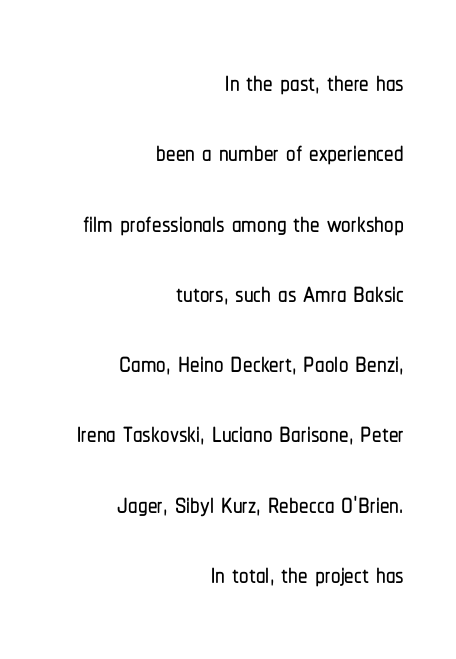
Is the letter spacing exaggerated? No — it looks like the ordinary default. If you drew a ruler down the right edge, every line would touch it. Posture: straight, roman, zero tilt. A bare baseline throughout the passage. This is sans-serif lettering, the kind often seen on screens and signage.
